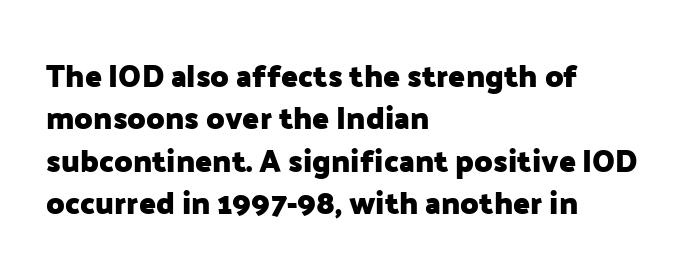
The image shows 31 px heavy sans-serif type, upright; set left-aligned, normal line spacing (1.37x), normal letter spacing, not underlined; low stroke contrast and a medium x-height.
